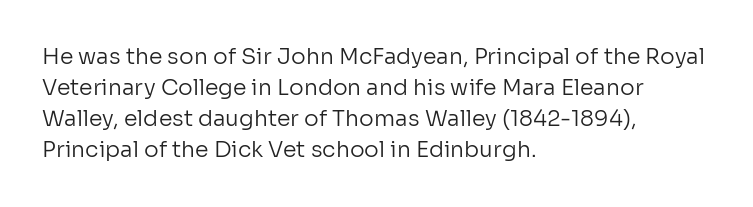
Q: Is the text bold? A: No.
Q: Is the text italic (slanted)? A: No, it is upright.
Q: Is the text underlined? A: No.
Q: How is the paragraph aligned? A: Left-aligned.
Q: Is the spacing between letters normal or unusually wide? A: Normal.
Q: Is the spacing between lines tight, normal or loose? A: Normal.
